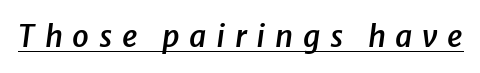
{"italic": "yes", "lean": "right", "slant_degrees": 8, "bold": "semi", "weight": "semibold", "width": "normal", "stroke_contrast": "low", "x_height": "medium", "monospaced": "no", "underline": "yes", "letter_spacing": "wide", "letter_spacing_em": 0.32, "glyph_px": 30}
